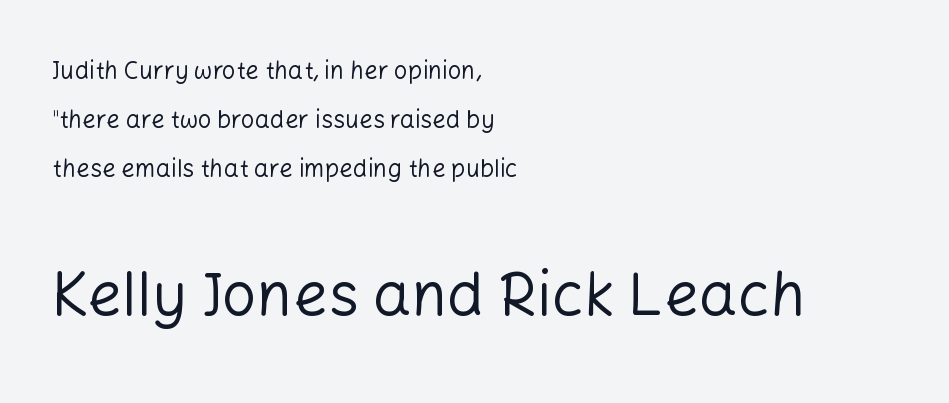
{"serif": "no", "italic": "no", "bold": "no", "weight": "regular", "width": "normal", "stroke_contrast": "low", "x_height": "medium", "monospaced": "no", "underline": "no", "align": "left", "line_spacing": "loose", "line_spacing_ratio": 2.05, "letter_spacing": "normal", "letter_spacing_em": 0.0, "larger_block": "second", "size_ratio": 2.54, "glyph_px": 61}
